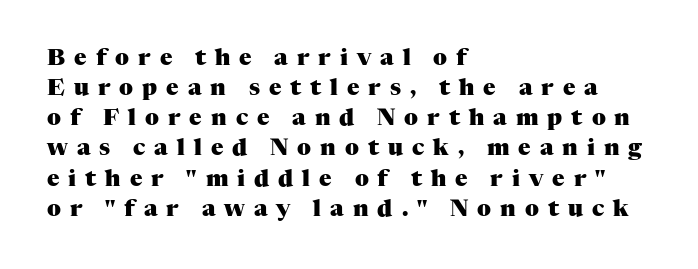
Q: Is the text bold? A: Yes.
Q: Is the text italic (slanted)? A: No, it is upright.
Q: Is the text underlined? A: No.
Q: How is the paragraph aligned? A: Left-aligned.
Q: Is the spacing between letters normal or unusually wide? A: Unusually wide.
Q: Is the spacing between lines tight, normal or loose? A: Normal.
